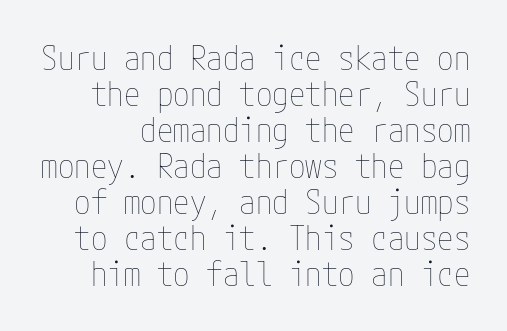
{"italic": "no", "bold": "no", "weight": "thin", "width": "condensed", "stroke_contrast": "low", "x_height": "medium", "underline": "no", "line_spacing": "tight", "line_spacing_ratio": 1.09, "letter_spacing": "normal", "letter_spacing_em": 0.0, "glyph_px": 33}
